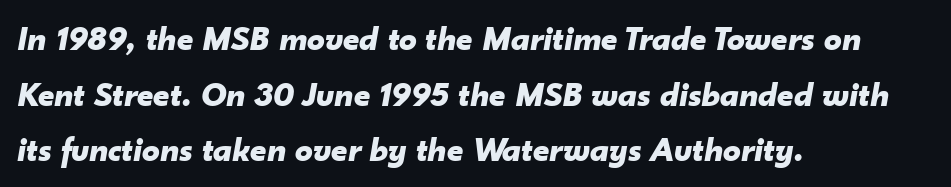
Q: Is the text bold? A: Yes.
Q: Is the text italic (slanted)? A: Yes, it leans right by about 10 degrees.
Q: Is the text underlined? A: No.
Q: How is the paragraph aligned? A: Left-aligned.
Q: Is the spacing between letters normal or unusually wide? A: Normal.
Q: Is the spacing between lines tight, normal or loose? A: Normal.
Q: Width (condensed, normal, or wide)? A: Normal.
Q: Stroke contrast? A: Low.
Q: x-height? A: Small.
Q: Monospaced? A: No.
